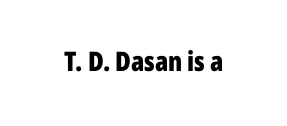
{"italic": "no", "bold": "yes", "underline": "no", "letter_spacing": "normal", "letter_spacing_em": 0.0, "glyph_px": 27}
